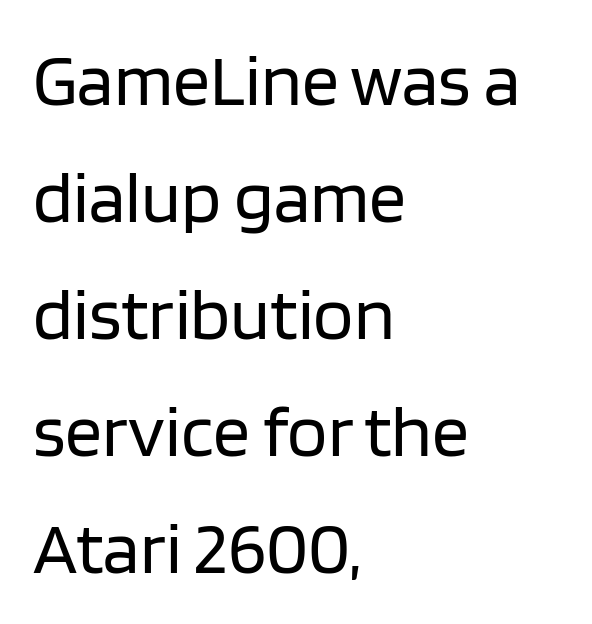
A typesetter would call this leading conventional body-copy spacing. Stroke terminals: plain, sans-serif. The face looks like a standard text weight, possibly lighter. The letters stand straight up with perfectly vertical stems.
